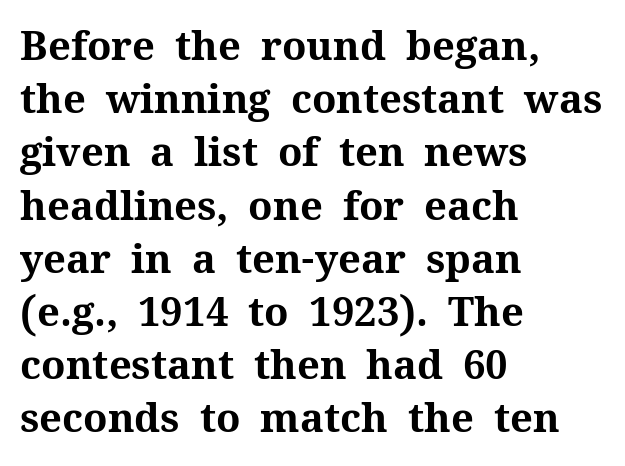
The image shows 40 px bold serif type, upright; set left-aligned, normal line spacing (1.33x), normal letter spacing, not underlined; medium stroke contrast and a medium x-height.
